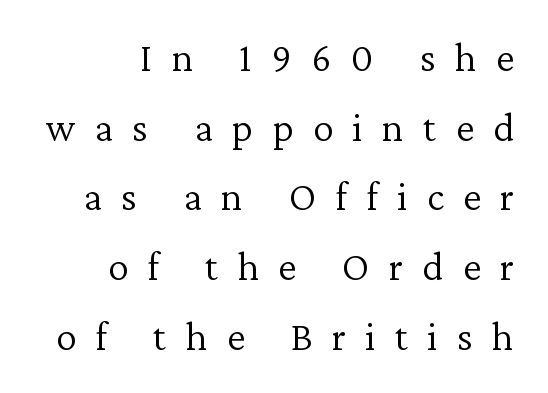
A student would call this right alignment; a typographer would say flush right, rag left. Each word looks stretched out because of the extra space between its letters. Baseline-to-baseline distance is the conventional proportion of letter height. Rendered with straight, roman letterforms. No letter is thick-stroked: the sample isn't bold.
